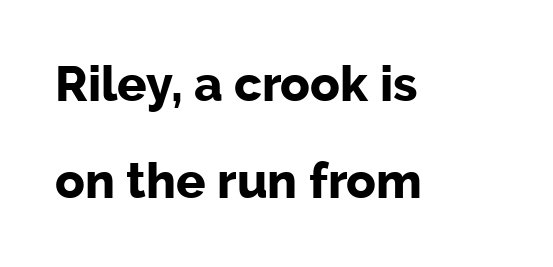
The image shows 49 px bold sans-serif type, upright; set left-aligned, loose line spacing (1.98x), normal letter spacing, not underlined; low stroke contrast and a medium x-height.
